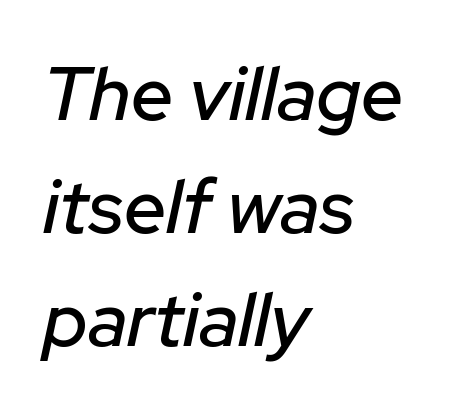
Q: Is the text italic (slanted)? A: Yes, it leans right by about 12 degrees.
Q: Is the text underlined? A: No.
Q: How is the paragraph aligned? A: Left-aligned.
Q: Is the spacing between letters normal or unusually wide? A: Normal.
Q: Is the spacing between lines tight, normal or loose? A: Normal.
Q: Width (condensed, normal, or wide)? A: Normal.
Q: Stroke contrast? A: Low.
Q: x-height? A: Medium.
Q: Monospaced? A: No.
